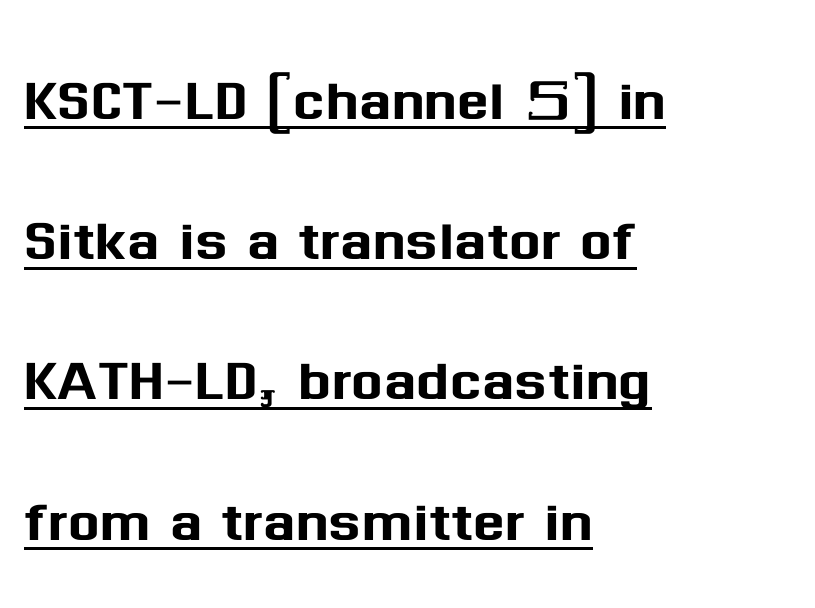
Horizontally, the lines are justified to the leading edge only. The letters advance in unequal steps, a hallmark of proportional type. Check where the strokes stop: nothing finishes them off — pure sans. Emphasis is given by a line drawn under the lettering. In terms of letterspacing, this is plain default setting.
